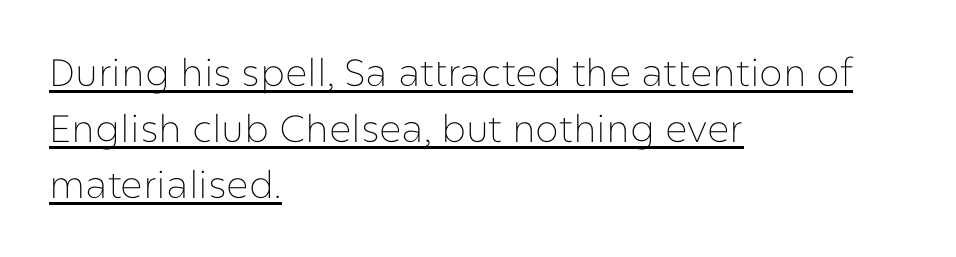
The passage is arranged the way most books set body copy — flush left. The face used here is rendered with its standard letterfit. Students, observe the line beneath the letters — that is underlining. No italicization has been applied; the sample stays upright. Here the designer chose a conventional face with non-uniform glyph widths. The strokes are not fattened; the text isn't bold.
